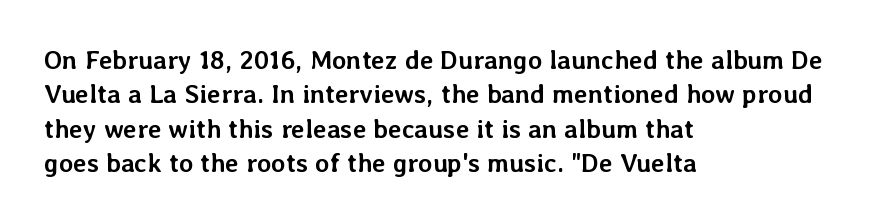
Words appear dense and cohesive because spacing is normal. Typeset ragged right — the left edge is the straight one. This sample keeps an unexceptional amount of space between lines. A clean baseline with only descenders dipping below it. Notice how thick the strokes are: this is what a full bold looks like. This is the regular roman posture of the typeface.
